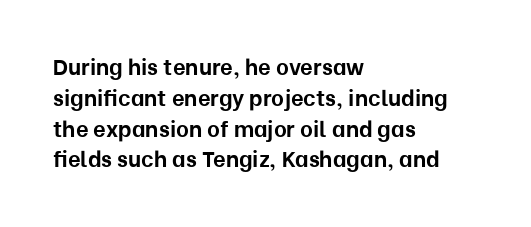
No italicization has been applied; the sample stays upright. The line-height multiplier appears to be the usual default. The face used here has the dense, thick strokes of a bold. Clear beneath every line of the passage. Each word holds together tightly as a unit, with standard inter-letter gaps. The typesetter chose a ragged-right arrangement here.
